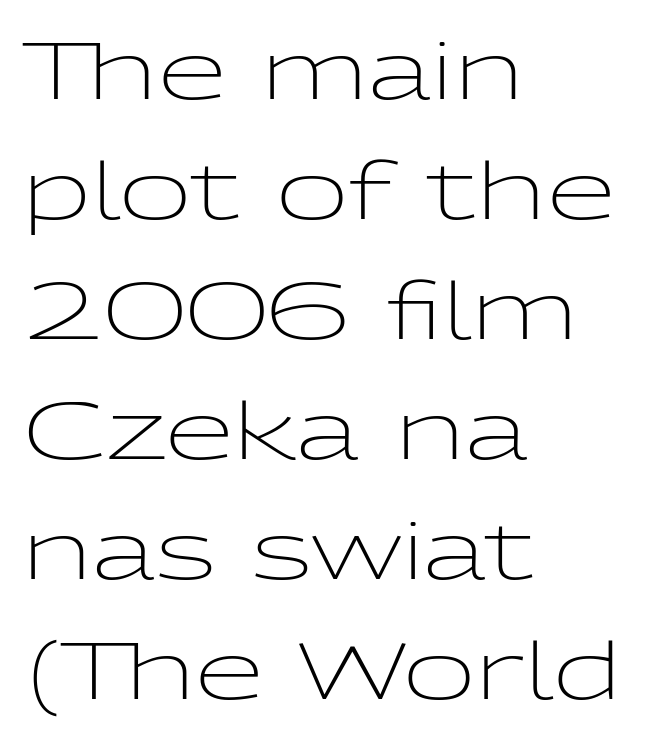
Q: Is the text bold? A: No.
Q: Is the text italic (slanted)? A: No, it is upright.
Q: Is the typeface a serif or a sans-serif typeface? A: Sans-serif.
Q: Is the text underlined? A: No.
Q: How is the paragraph aligned? A: Left-aligned.
Q: Is the spacing between letters normal or unusually wide? A: Normal.
Q: Is the spacing between lines tight, normal or loose? A: Normal.
Q: Width (condensed, normal, or wide)? A: Wide.
Q: Stroke contrast? A: Low.
Q: x-height? A: Medium.
Q: Monospaced? A: No.
